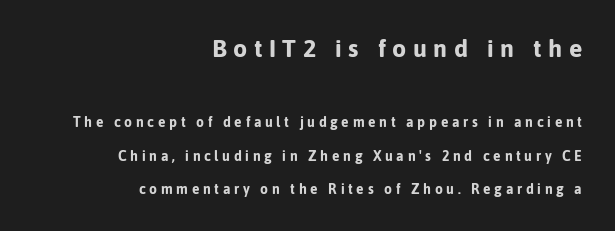
The image shows 25 px bold type, upright; set right-aligned, loose line spacing (2.4x), unusually wide letter spacing (+0.26 em), not underlined; the first (top) block is 1.79x larger.
